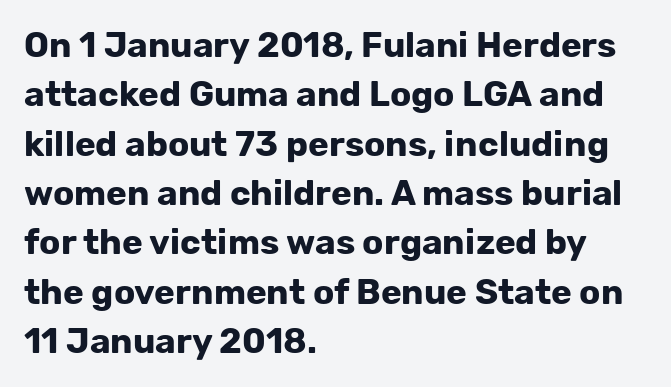
The image shows 35 px bold sans-serif type, upright; set left-aligned, normal line spacing (1.41x), normal letter spacing, not underlined; low stroke contrast and a medium x-height.
